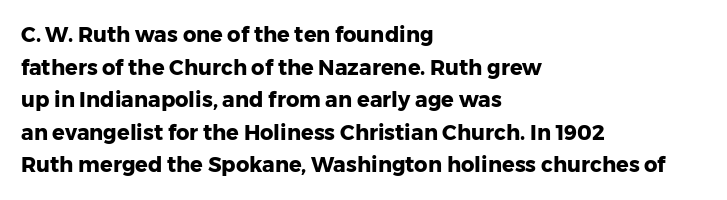
{"italic": "no", "bold": "yes", "underline": "no", "align": "left", "line_spacing": "normal", "line_spacing_ratio": 1.55, "letter_spacing": "normal", "letter_spacing_em": 0.0, "glyph_px": 21}
